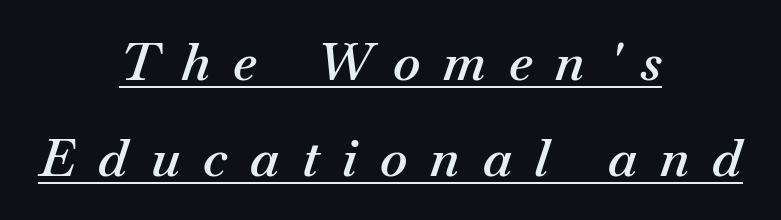
The letters advance in unequal steps, a hallmark of proportional type. Line starts and ends both wander, symmetrically. Slanted lettering throughout. Glance below the letters and you will spot a drawn line. The passage shown has open, widely tracked lettering throughout.
